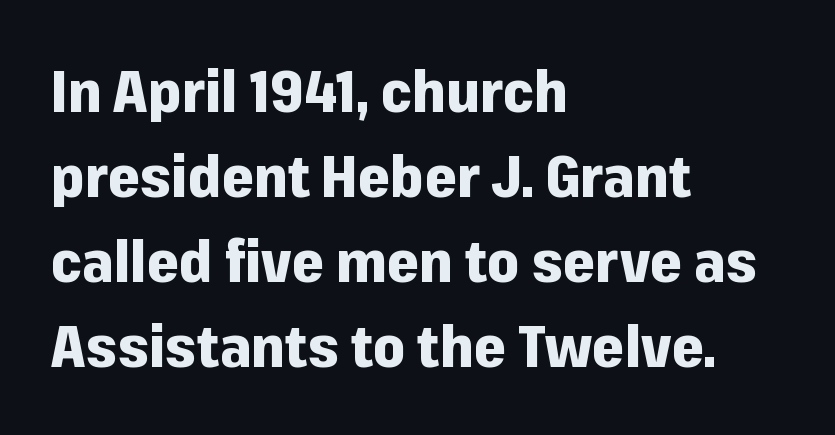
The image shows 57 px heavy sans-serif type, upright; set left-aligned, normal line spacing (1.49x), normal letter spacing, not underlined; low stroke contrast and a medium x-height.
